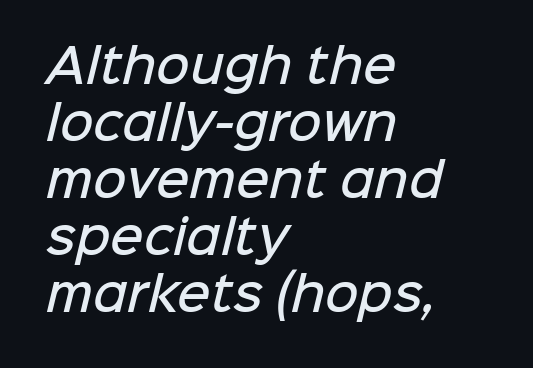
Q: Is the text bold? A: Semi-bold.
Q: Is the typeface a serif or a sans-serif typeface? A: Sans-serif.
Q: Is the text underlined? A: No.
Q: How is the paragraph aligned? A: Left-aligned.
Q: Is the spacing between letters normal or unusually wide? A: Normal.
Q: Width (condensed, normal, or wide)? A: Normal.
Q: Stroke contrast? A: Low.
Q: x-height? A: Medium.
Q: Monospaced? A: No.
